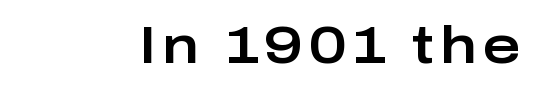
Q: Is the text italic (slanted)? A: No, it is upright.
Q: Is the typeface a serif or a sans-serif typeface? A: Sans-serif.
Q: Is the text underlined? A: No.
Q: Width (condensed, normal, or wide)? A: Wide.
Q: Stroke contrast? A: Low.
Q: x-height? A: Medium.
Q: Monospaced? A: No.
